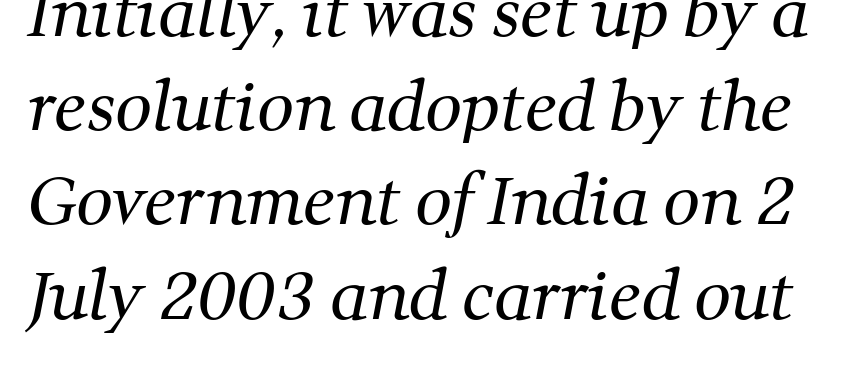
{"serif": "yes", "bold": "no", "weight": "regular", "width": "normal", "stroke_contrast": "medium", "x_height": "medium", "monospaced": "no", "underline": "no", "line_spacing": "normal", "line_spacing_ratio": 1.45, "letter_spacing": "normal", "letter_spacing_em": 0.0, "glyph_px": 65}
